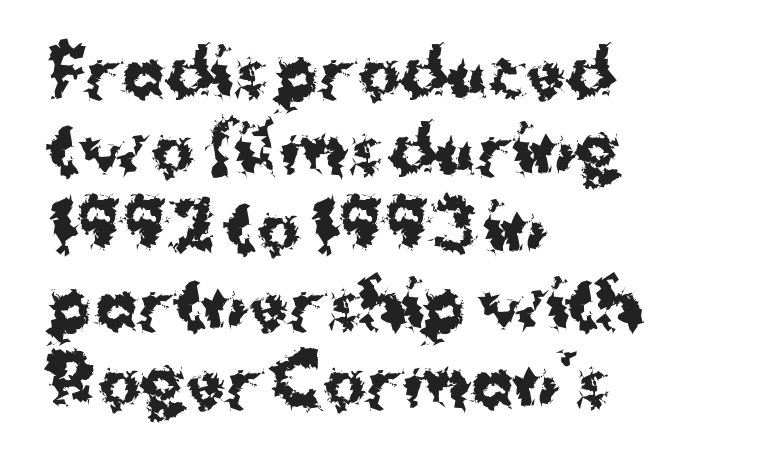
The image shows 64 px bold sans-serif type, upright; set left-aligned, line spacing 1.21x, normal letter spacing, not underlined; medium stroke contrast and a medium x-height.
